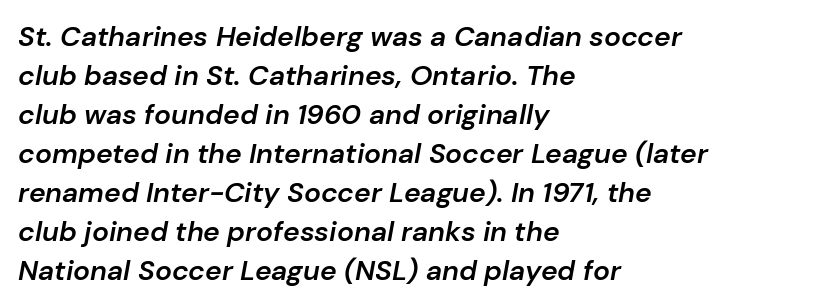
Characters are canted at an angle relative to the baseline's perpendicular. The letters advance in unequal steps, a hallmark of proportional type. The block of text has a typical density, with ordinary space between rows. The passage shown has conventional tracking throughout. Descenders are the only things crossing below the line.
